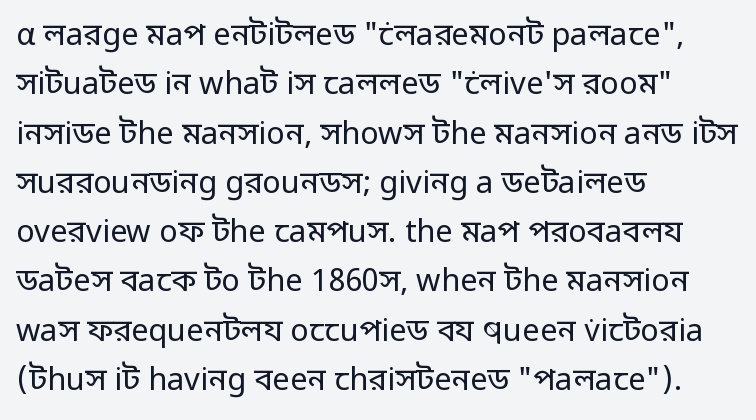
{"serif": "no", "italic": "no", "bold": "no", "weight": "regular", "width": "normal", "stroke_contrast": "low", "x_height": "medium", "monospaced": "no", "underline": "no", "align": "left", "line_spacing": "normal", "line_spacing_ratio": 1.59, "letter_spacing": "normal", "letter_spacing_em": 0.0, "glyph_px": 31}
